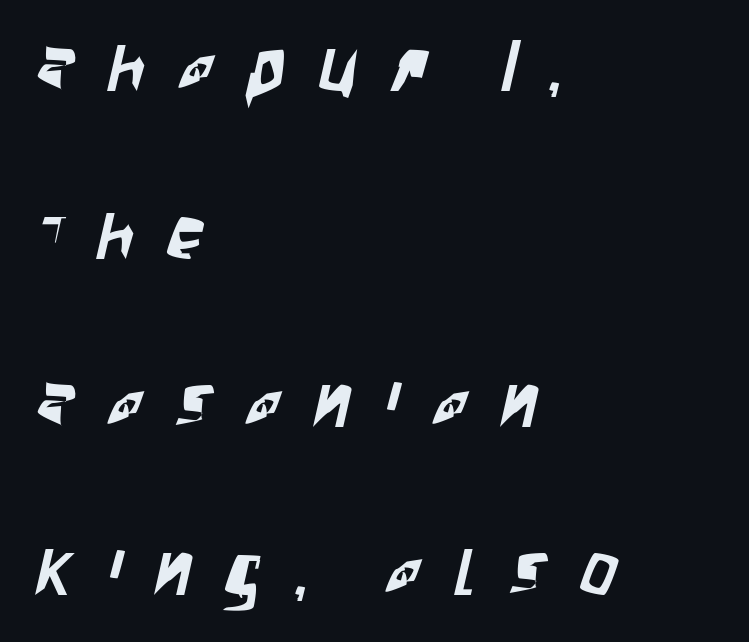
Inter-character spacing is expanded well beyond the font's built-in metrics. Looks like regular typesetting: each glyph gets only the width it needs. In terms of leading, this rendering errs on the spacious side. Grotesque or geometric, the face here clearly has no serifs. The typesetter chose a ragged-right arrangement here. Check the space under the baseline: it is left empty.
